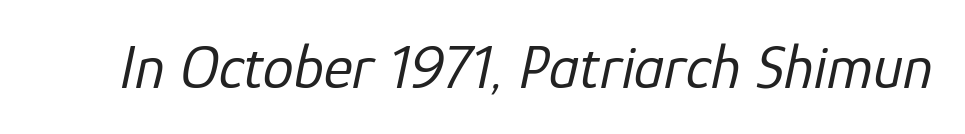
Q: Is the text bold? A: No.
Q: Is the text italic (slanted)? A: Yes, it leans right by about 12 degrees.
Q: Is the text underlined? A: No.
Q: Is the spacing between letters normal or unusually wide? A: Normal.
Q: Width (condensed, normal, or wide)? A: Normal.
Q: Stroke contrast? A: Low.
Q: x-height? A: Medium.
Q: Monospaced? A: No.
